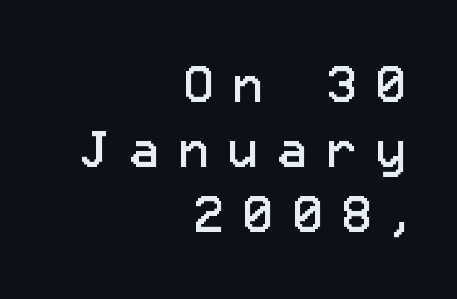
The image shows 51 px regular-weight sans-serif type, upright; set right-aligned, normal line spacing (1.27x), unusually wide letter spacing (+0.37 em), not underlined; low stroke contrast and a medium x-height.
